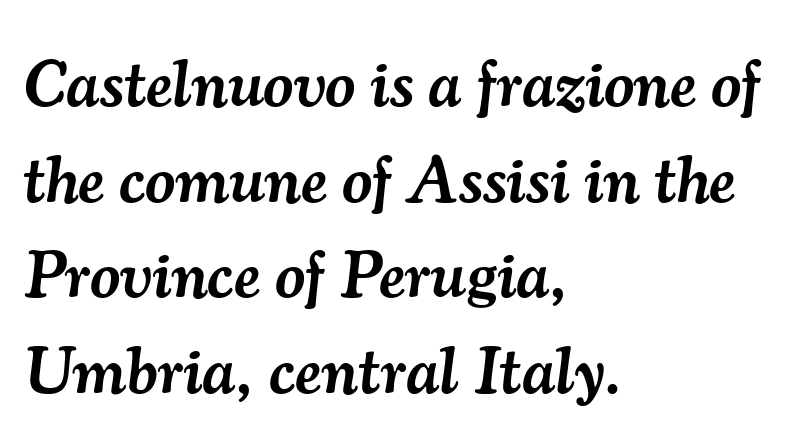
The image shows 66 px semibold serif type, italic (leaning right); set left-aligned, normal line spacing (1.45x), normal letter spacing, not underlined; medium stroke contrast and a small x-height.
